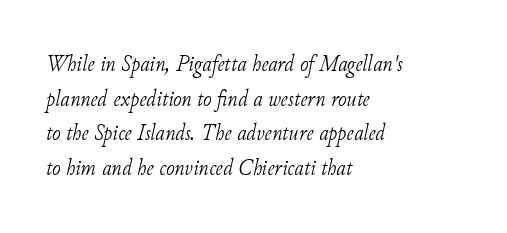
Q: Is the text bold? A: No.
Q: Is the text italic (slanted)? A: Yes, it leans right by about 11 degrees.
Q: Is the text underlined? A: No.
Q: How is the paragraph aligned? A: Left-aligned.
Q: Is the spacing between letters normal or unusually wide? A: Normal.
Q: Is the spacing between lines tight, normal or loose? A: Normal.
